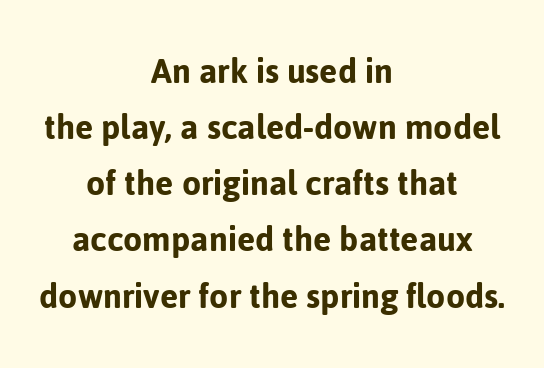
The image shows 39 px sans-serif type, upright; set centered, normal line spacing (1.44x), normal letter spacing, not underlined; low stroke contrast and a medium x-height.
